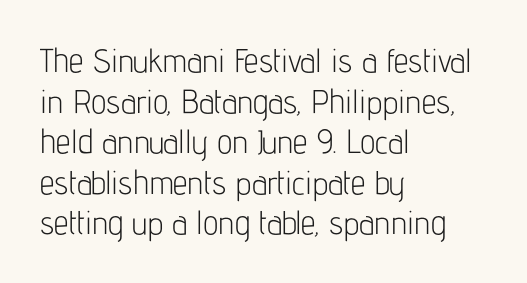
The image shows 33 px light, condensed sans-serif type, upright; set left-aligned, line spacing 1.23x, normal letter spacing, not underlined; low stroke contrast and a medium x-height.
